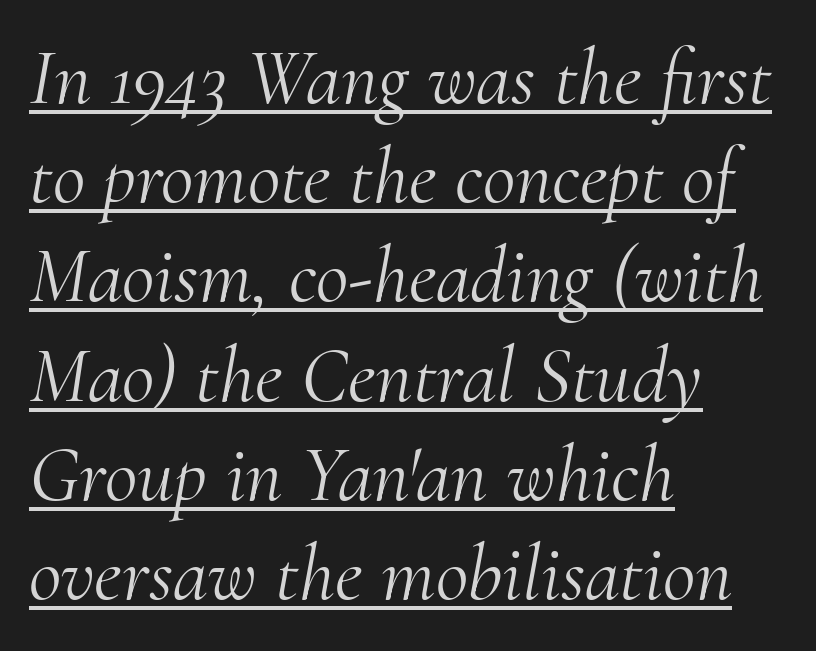
The rendering shows small feet on the letterforms — a serif design. The passage shown is typed in a proportional face where columns would drift. A typographer would call this underscored text. Students, note that the glyphs here touch the page at normal intervals.
